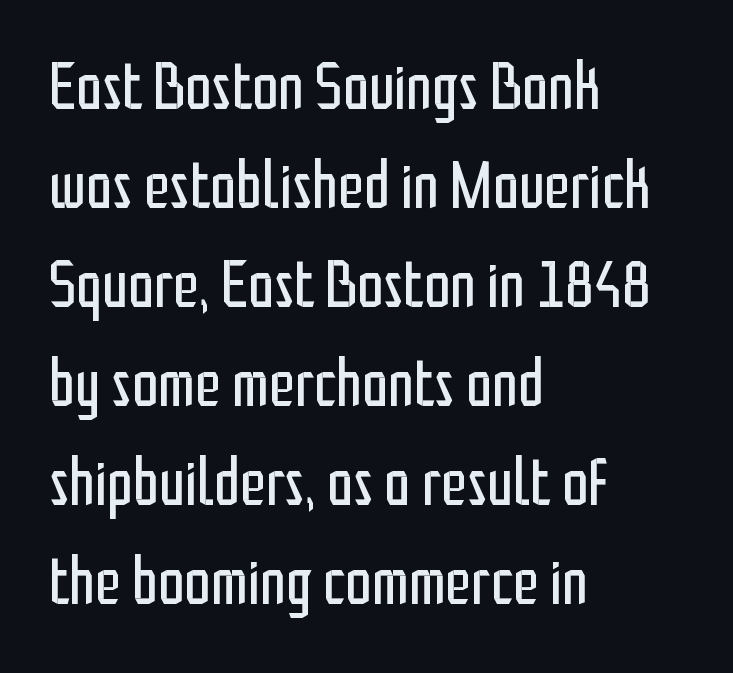
Q: Is the text bold? A: No.
Q: Is the text italic (slanted)? A: No, it is upright.
Q: Is the typeface a serif or a sans-serif typeface? A: Sans-serif.
Q: Is the text underlined? A: No.
Q: How is the paragraph aligned? A: Left-aligned.
Q: Is the spacing between letters normal or unusually wide? A: Normal.
Q: Is the spacing between lines tight, normal or loose? A: Normal.
Q: Width (condensed, normal, or wide)? A: Condensed.
Q: Stroke contrast? A: Low.
Q: x-height? A: Medium.
Q: Monospaced? A: No.
